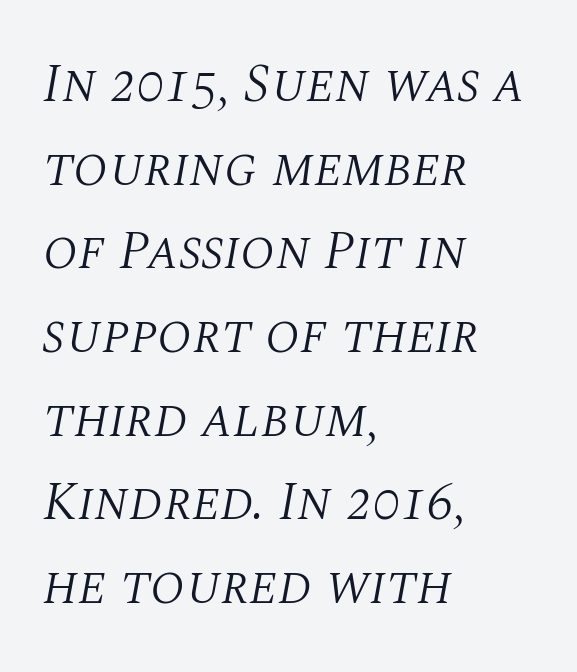
Q: Is the text bold? A: No.
Q: Is the text italic (slanted)? A: Yes, it leans right by about 10 degrees.
Q: Is the typeface a serif or a sans-serif typeface? A: Serif.
Q: Is the text underlined? A: No.
Q: How is the paragraph aligned? A: Left-aligned.
Q: Is the spacing between letters normal or unusually wide? A: Normal.
Q: Is the spacing between lines tight, normal or loose? A: Normal.
Q: Width (condensed, normal, or wide)? A: Normal.
Q: Stroke contrast? A: Medium.
Q: x-height? A: Large.
Q: Monospaced? A: No.
